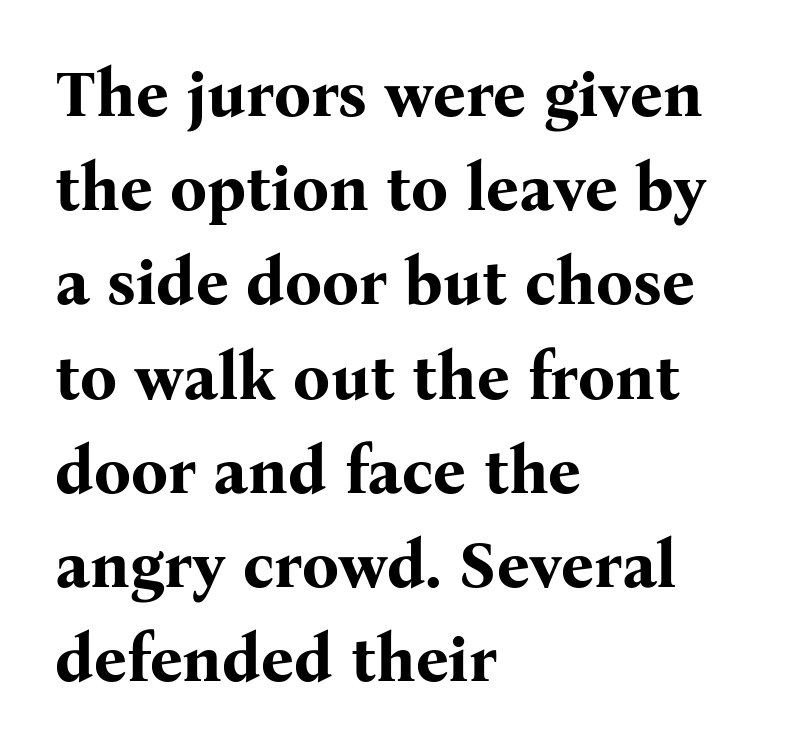
Q: Is the text bold? A: Yes.
Q: Is the text italic (slanted)? A: No, it is upright.
Q: Is the typeface a serif or a sans-serif typeface? A: Serif.
Q: Is the text underlined? A: No.
Q: How is the paragraph aligned? A: Left-aligned.
Q: Is the spacing between letters normal or unusually wide? A: Normal.
Q: Is the spacing between lines tight, normal or loose? A: Normal.
Q: Width (condensed, normal, or wide)? A: Normal.
Q: Stroke contrast? A: Medium.
Q: x-height? A: Medium.
Q: Monospaced? A: No.
